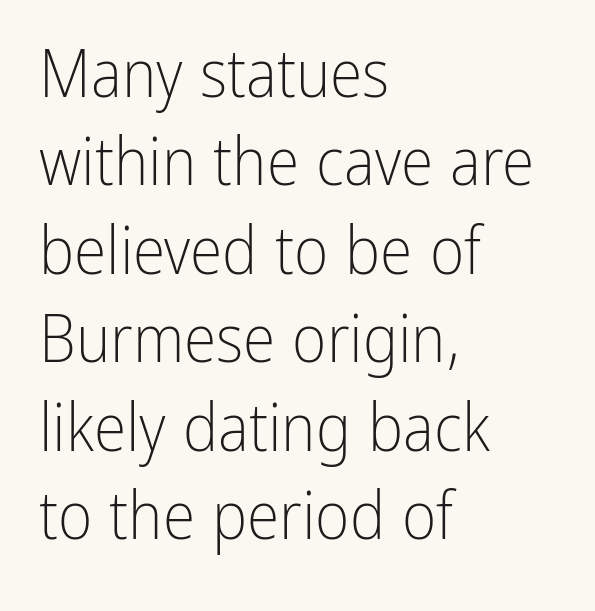
Visually the block forms a straight wall on the left and a jagged coastline on the right. This sample uses a sans-serif face. Unlike italic type, these characters show no tilt at all. Descenders are the only things crossing below the line. The leading is moderate, giving the passage an even texture.
